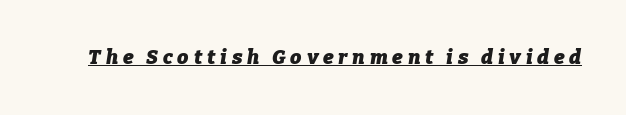
{"italic": "yes", "lean": "right", "slant_degrees": 9, "bold": "yes", "underline": "yes", "letter_spacing": "wide", "letter_spacing_em": 0.24, "glyph_px": 20}
